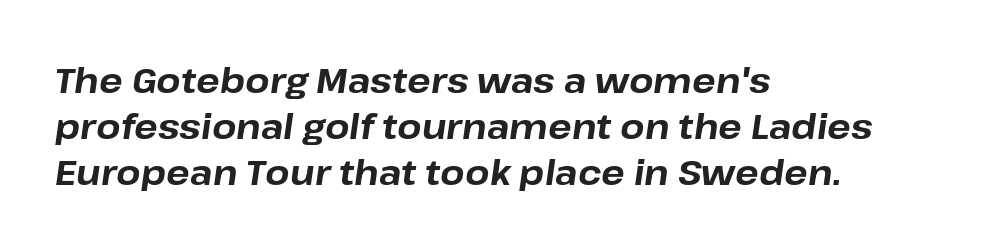
The image shows 35 px bold type, italic (leaning right); set left-aligned, normal line spacing (1.32x), normal letter spacing, not underlined; low stroke contrast and a medium x-height.
